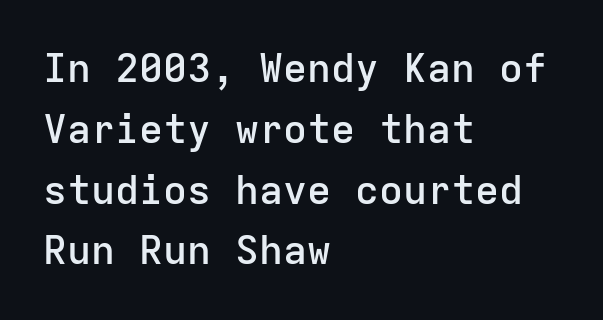
The image shows 40 px semibold sans-serif type, upright, monospaced; set left-aligned, normal line spacing (1.52x), normal letter spacing, not underlined; low stroke contrast and a medium x-height.
